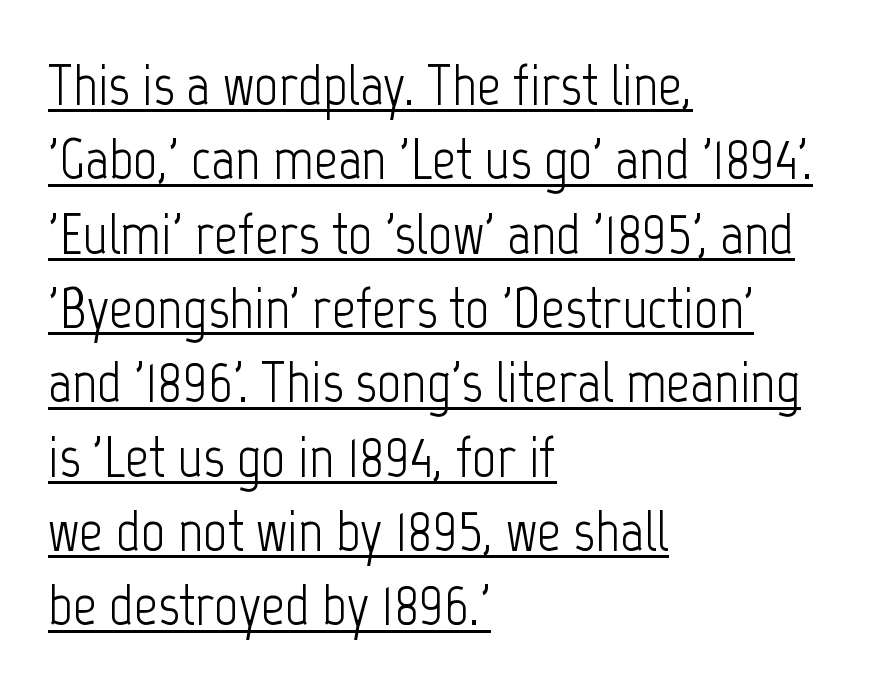
Q: Is the text bold? A: No.
Q: Is the text italic (slanted)? A: No, it is upright.
Q: Is the typeface a serif or a sans-serif typeface? A: Sans-serif.
Q: Is the text underlined? A: Yes.
Q: How is the paragraph aligned? A: Left-aligned.
Q: Is the spacing between letters normal or unusually wide? A: Normal.
Q: Is the spacing between lines tight, normal or loose? A: Normal.
Q: Width (condensed, normal, or wide)? A: Condensed.
Q: Stroke contrast? A: Low.
Q: x-height? A: Medium.
Q: Monospaced? A: No.
